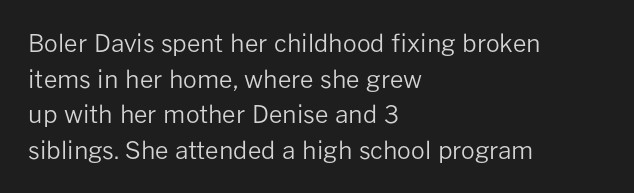
No italicization has been applied; the sample stays upright. Each line starts at the same left margin while the right side varies. Weight: regular or lighter. Compared with typical paragraphs, the rows here are spaced about the same. No extra tracking has been applied to these lines. Any mark beneath the type? The region is blank.
